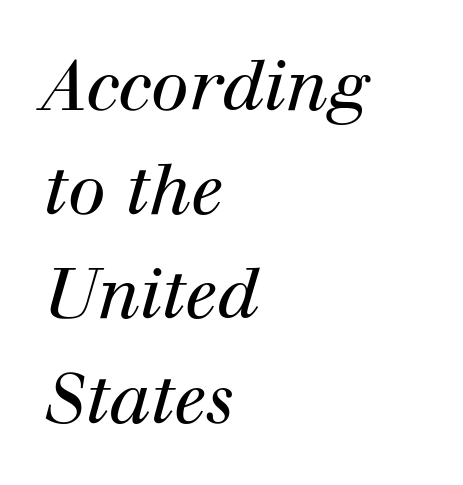
{"serif": "yes", "italic": "yes", "lean": "right", "slant_degrees": 12, "bold": "no", "weight": "regular", "width": "normal", "stroke_contrast": "high", "x_height": "medium", "monospaced": "no", "underline": "no", "align": "left", "line_spacing": "normal", "line_spacing_ratio": 1.51, "letter_spacing": "normal", "letter_spacing_em": 0.0, "glyph_px": 69}
